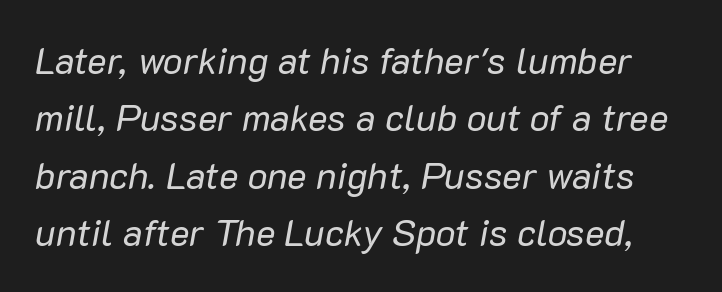
{"italic": "yes", "lean": "right", "slant_degrees": 10, "bold": "no", "weight": "regular", "width": "normal", "stroke_contrast": "low", "x_height": "medium", "monospaced": "no", "underline": "no", "line_spacing": "normal", "line_spacing_ratio": 1.55, "letter_spacing": "normal", "letter_spacing_em": 0.0, "glyph_px": 37}
